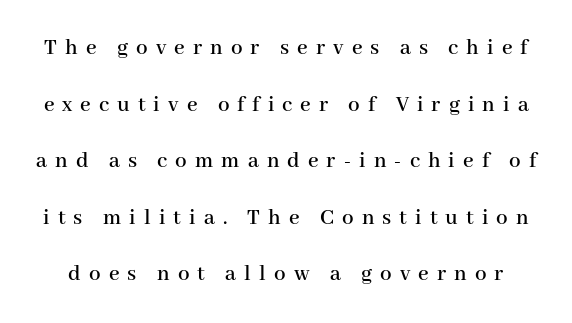
The image shows 23 px text type, upright; set loose line spacing (2.46x), unusually wide letter spacing (+0.35 em), not underlined.
